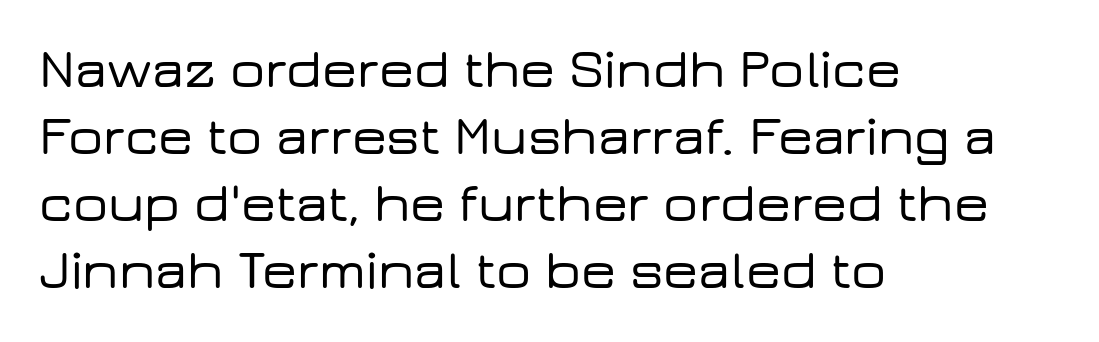
The image shows 55 px wide sans-serif type, upright; set left-aligned, line spacing 1.22x, normal letter spacing, not underlined; low stroke contrast and a medium x-height.
